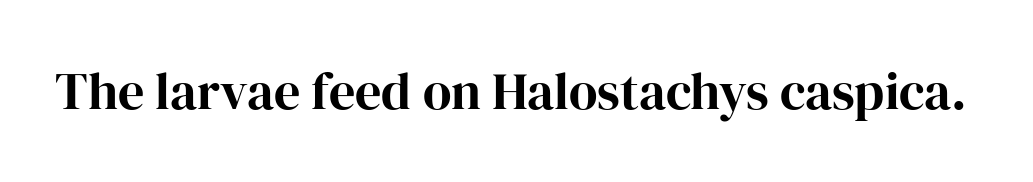
{"serif": "yes", "italic": "no", "bold": "yes", "weight": "bold", "width": "normal", "stroke_contrast": "high", "x_height": "medium", "monospaced": "no", "underline": "no", "letter_spacing": "normal", "letter_spacing_em": 0.0, "glyph_px": 52}
